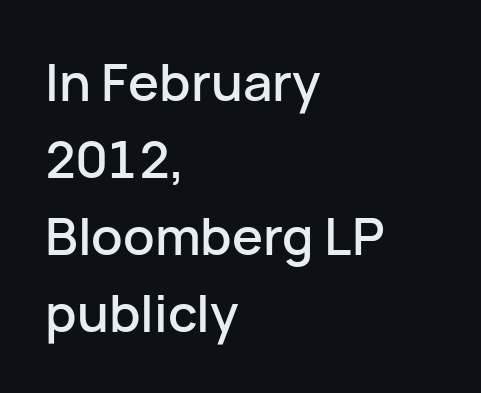
{"serif": "no", "italic": "no", "width": "normal", "stroke_contrast": "low", "x_height": "medium", "monospaced": "no", "underline": "no", "align": "left", "line_spacing": "normal", "line_spacing_ratio": 1.48, "letter_spacing": "normal", "letter_spacing_em": 0.0, "glyph_px": 52}
